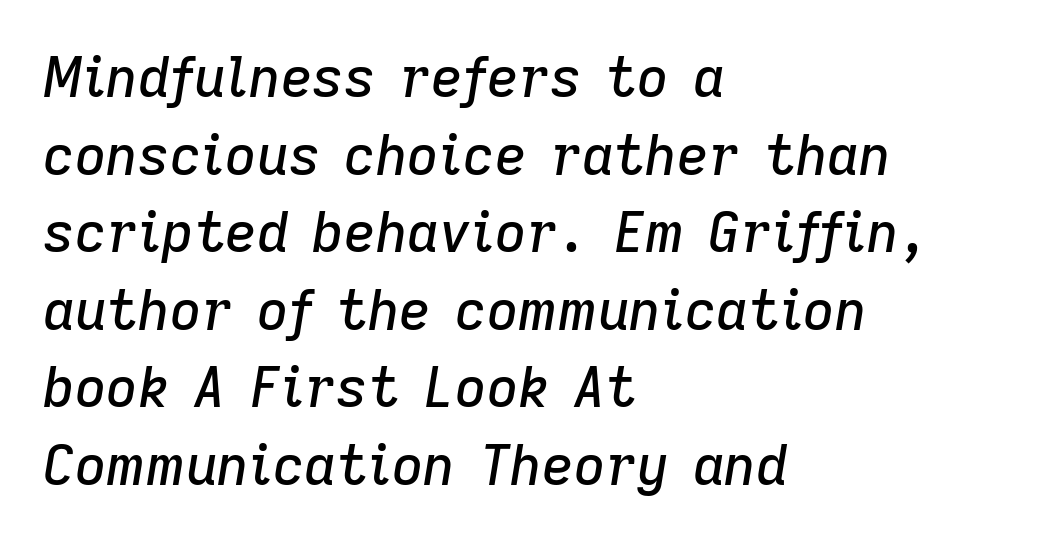
Short and long lines alike share a common starting point at left. The face used here has a pronounced slope to its letters. The letterforms sit shoulder to shoulder at normal distance. The foot of each line stays bare and open. These lines sit exactly where default settings would place them. The passage shown is typed in a proportional face where columns would drift.
